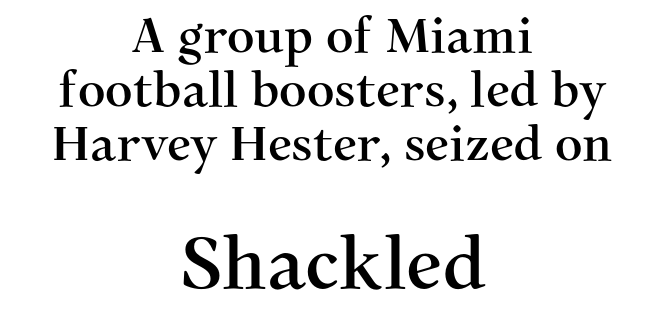
Honestly, the letter spacing is just normal — you wouldn't notice it. Reading down the column, the eye jumps only a short way to each next line. Proportional: the letters do not fall into vertical columns. If you folded the block vertically in half, each line would mirror itself in length. You can tell it's not italic because the verticals are truly vertical.
